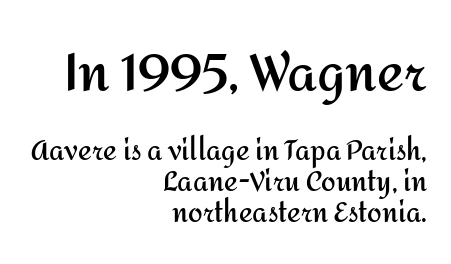
{"serif": "no", "italic": "no", "bold": "yes", "weight": "semibold", "width": "normal", "stroke_contrast": "medium", "x_height": "medium", "monospaced": "no", "underline": "no", "align": "right", "line_spacing_ratio": 1.2, "letter_spacing": "normal", "letter_spacing_em": 0.0, "larger_block": "first", "size_ratio": 1.96, "glyph_px": 51}
